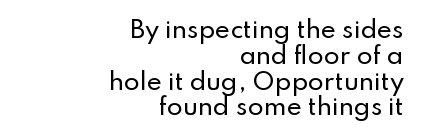
{"italic": "no", "underline": "no", "align": "right", "line_spacing": "tight", "line_spacing_ratio": 1.12, "letter_spacing": "normal", "letter_spacing_em": 0.0, "glyph_px": 23}
